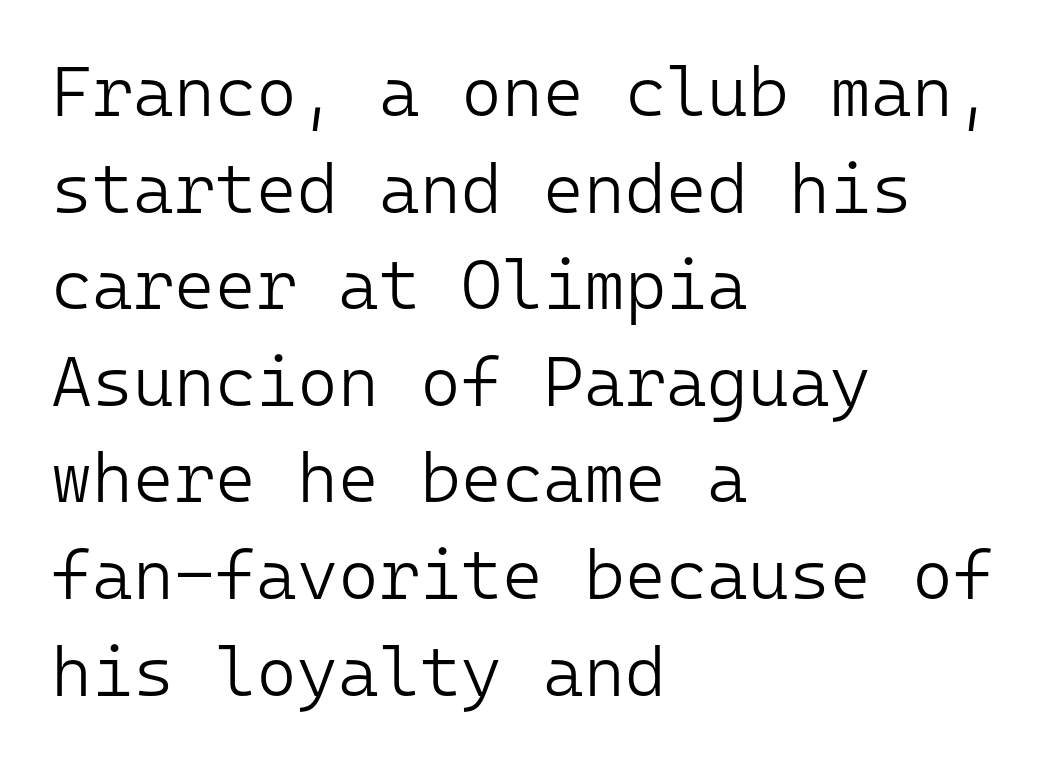
{"serif": "no", "italic": "no", "bold": "no", "weight": "light", "width": "normal", "stroke_contrast": "low", "x_height": "medium", "monospaced": "yes", "underline": "no", "align": "left", "line_spacing": "normal", "line_spacing_ratio": 1.38, "letter_spacing": "normal", "letter_spacing_em": 0.0, "glyph_px": 70}
